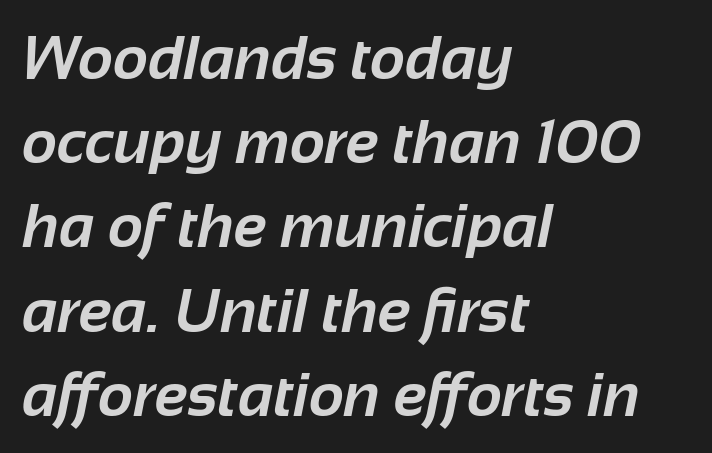
Q: Is the text bold? A: Yes.
Q: Is the typeface a serif or a sans-serif typeface? A: Sans-serif.
Q: Is the text underlined? A: No.
Q: How is the paragraph aligned? A: Left-aligned.
Q: Is the spacing between letters normal or unusually wide? A: Normal.
Q: Is the spacing between lines tight, normal or loose? A: Normal.
Q: Width (condensed, normal, or wide)? A: Normal.
Q: Stroke contrast? A: Low.
Q: x-height? A: Medium.
Q: Monospaced? A: No.
